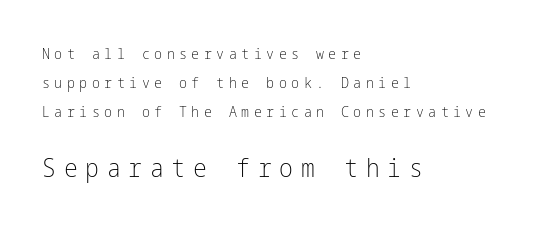
The image shows 26 px text type, upright; set left-aligned, loose line spacing (1.92x), unusually wide letter spacing (+0.3 em), not underlined; the second (bottom) block is 1.73x larger.
